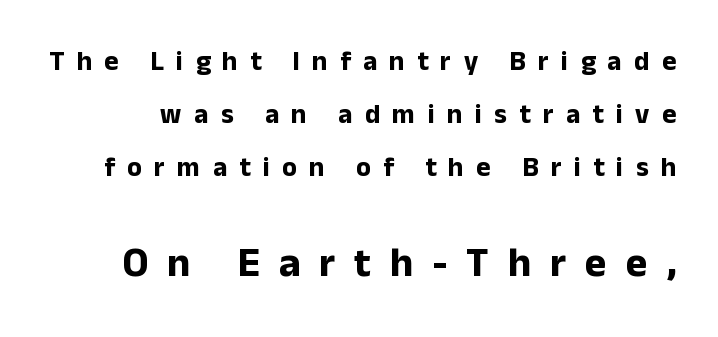
The image shows 41 px bold sans-serif type, upright; set loose line spacing (1.97x), unusually wide letter spacing (+0.46 em), not underlined; the second (bottom) block is 1.52x larger; low stroke contrast and a medium x-height.
